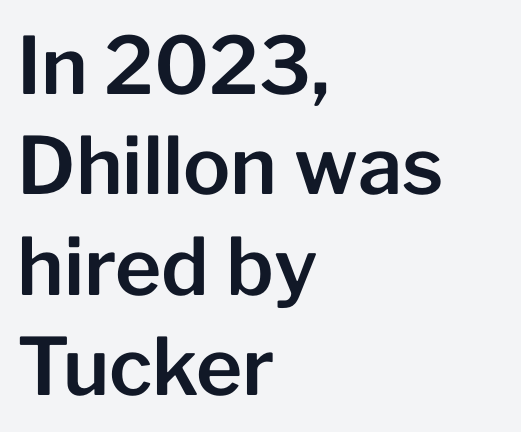
Q: Is the text italic (slanted)? A: No, it is upright.
Q: Is the typeface a serif or a sans-serif typeface? A: Sans-serif.
Q: Is the text underlined? A: No.
Q: How is the paragraph aligned? A: Left-aligned.
Q: Is the spacing between letters normal or unusually wide? A: Normal.
Q: Is the spacing between lines tight, normal or loose? A: Normal.
Q: Width (condensed, normal, or wide)? A: Normal.
Q: Stroke contrast? A: Low.
Q: x-height? A: Medium.
Q: Monospaced? A: No.
